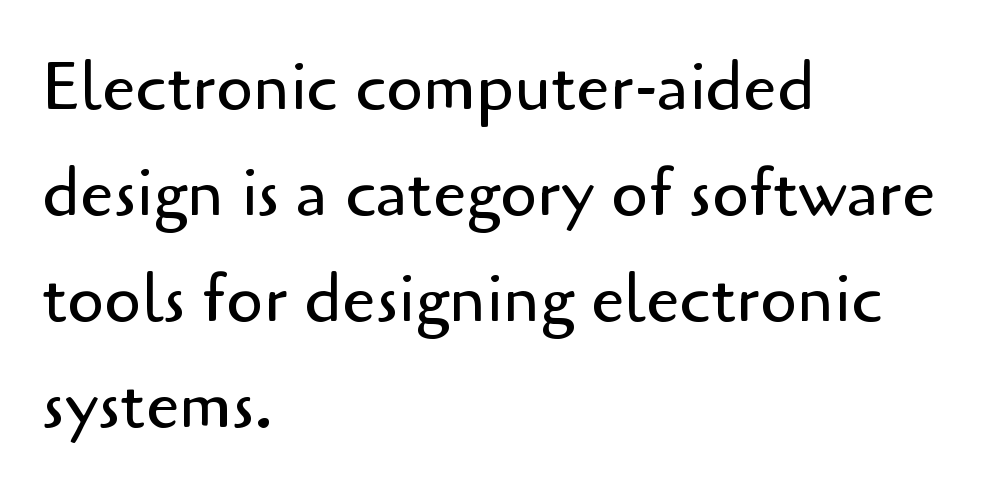
{"serif": "no", "italic": "no", "bold": "no", "weight": "regular", "width": "normal", "stroke_contrast": "low", "x_height": "small", "monospaced": "no", "underline": "no", "align": "left", "line_spacing": "normal", "line_spacing_ratio": 1.58, "letter_spacing": "normal", "letter_spacing_em": 0.0, "glyph_px": 67}
